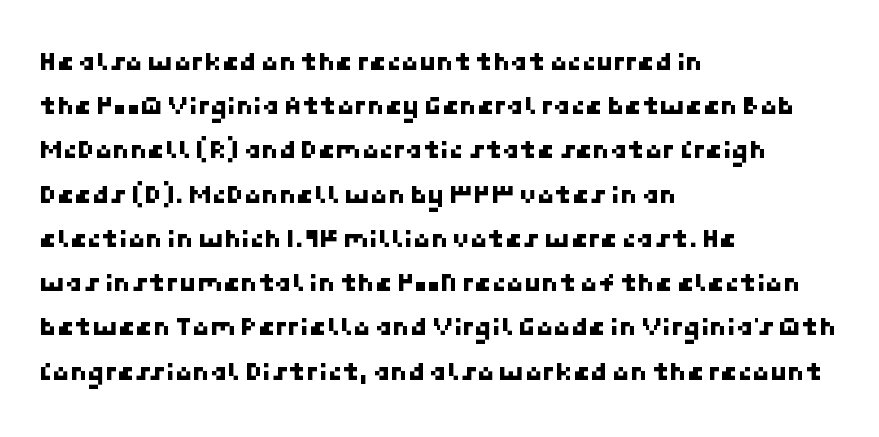
The space beneath each line is pristine and unruled. Compared with typical body copy, the letter spacing here is the same. Typeset ragged right — the left edge is the straight one. A sans-serif font was chosen for this passage. Leading: standard.
